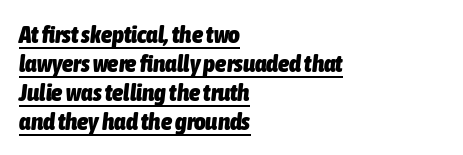
{"italic": "yes", "lean": "right", "slant_degrees": 6, "bold": "yes", "underline": "yes", "align": "left", "line_spacing_ratio": 1.16, "letter_spacing": "normal", "letter_spacing_em": 0.0, "glyph_px": 25}
